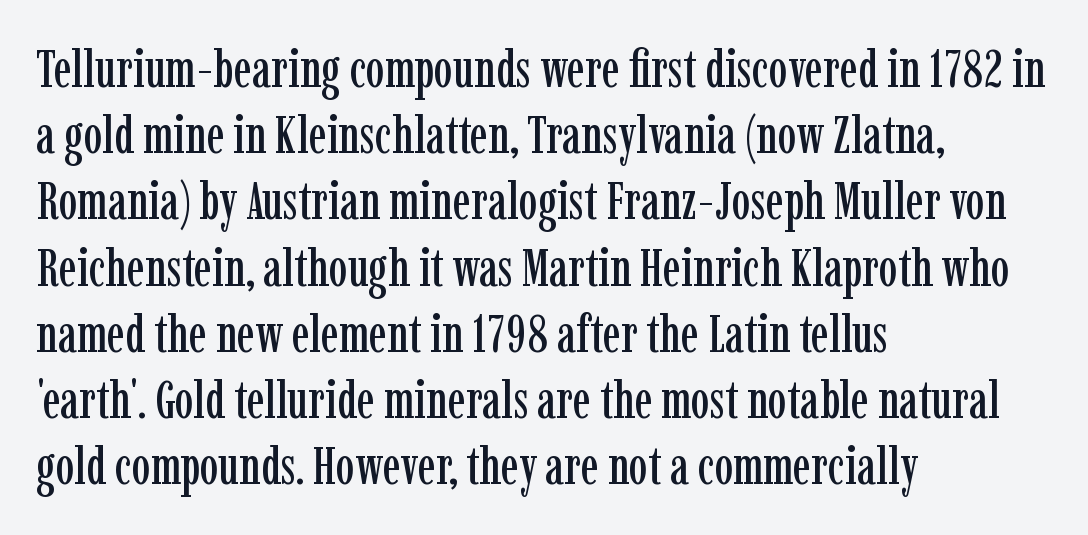
Q: Is the text italic (slanted)? A: No, it is upright.
Q: Is the typeface a serif or a sans-serif typeface? A: Serif.
Q: Is the text underlined? A: No.
Q: How is the paragraph aligned? A: Left-aligned.
Q: Is the spacing between letters normal or unusually wide? A: Normal.
Q: Is the spacing between lines tight, normal or loose? A: Normal.
Q: Width (condensed, normal, or wide)? A: Condensed.
Q: Stroke contrast? A: Low.
Q: x-height? A: Medium.
Q: Monospaced? A: No.
